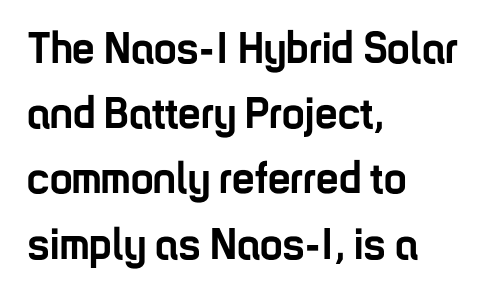
Q: Is the text bold? A: Yes.
Q: Is the text italic (slanted)? A: No, it is upright.
Q: Is the typeface a serif or a sans-serif typeface? A: Sans-serif.
Q: Is the text underlined? A: No.
Q: How is the paragraph aligned? A: Left-aligned.
Q: Is the spacing between letters normal or unusually wide? A: Normal.
Q: Is the spacing between lines tight, normal or loose? A: Normal.
Q: Width (condensed, normal, or wide)? A: Condensed.
Q: Stroke contrast? A: Low.
Q: x-height? A: Medium.
Q: Monospaced? A: No.
